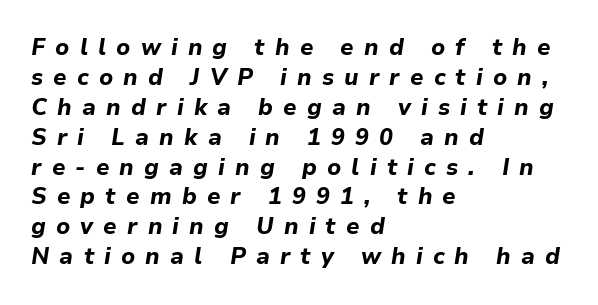
{"italic": "yes", "lean": "right", "slant_degrees": 9, "bold": "yes", "underline": "no", "align": "left", "line_spacing": "normal", "line_spacing_ratio": 1.3, "letter_spacing": "wide", "letter_spacing_em": 0.44, "glyph_px": 23}
